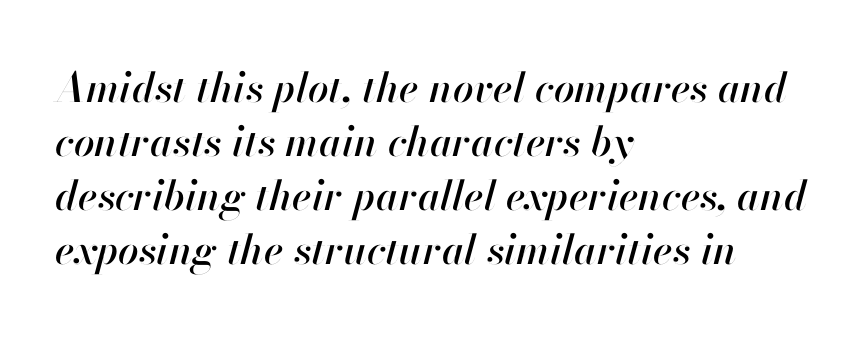
Q: Is the text italic (slanted)? A: Yes, it leans right by about 13 degrees.
Q: Is the text underlined? A: No.
Q: How is the paragraph aligned? A: Left-aligned.
Q: Is the spacing between letters normal or unusually wide? A: Normal.
Q: Is the spacing between lines tight, normal or loose? A: Normal.
Q: Width (condensed, normal, or wide)? A: Normal.
Q: Stroke contrast? A: High.
Q: x-height? A: Small.
Q: Monospaced? A: No.
